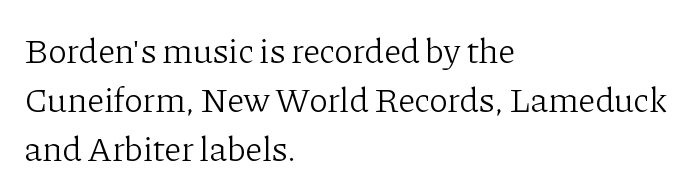
Q: Is the text bold? A: No.
Q: Is the text italic (slanted)? A: No, it is upright.
Q: Is the typeface a serif or a sans-serif typeface? A: Serif.
Q: Is the text underlined? A: No.
Q: How is the paragraph aligned? A: Left-aligned.
Q: Is the spacing between letters normal or unusually wide? A: Normal.
Q: Is the spacing between lines tight, normal or loose? A: Normal.
Q: Width (condensed, normal, or wide)? A: Normal.
Q: Stroke contrast? A: Low.
Q: x-height? A: Medium.
Q: Monospaced? A: No.
